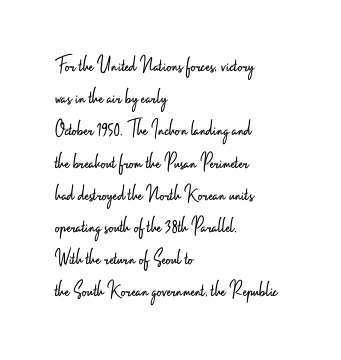
{"bold": "no", "underline": "no", "align": "left", "line_spacing": "normal", "line_spacing_ratio": 1.4, "letter_spacing": "normal", "letter_spacing_em": 0.0, "glyph_px": 23}
